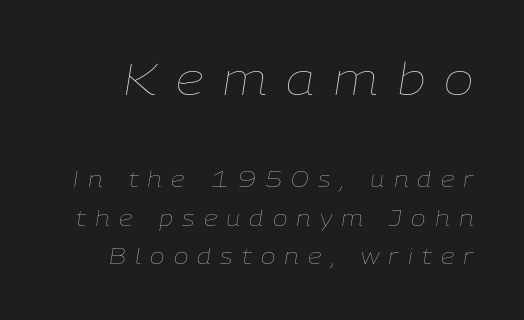
{"italic": "yes", "lean": "right", "slant_degrees": 9, "bold": "no", "weight": "thin", "width": "normal", "stroke_contrast": "low", "x_height": "medium", "monospaced": "no", "underline": "no", "line_spacing_ratio": 1.74, "letter_spacing": "wide", "letter_spacing_em": 0.42, "larger_block": "first", "size_ratio": 2.05, "glyph_px": 45}
